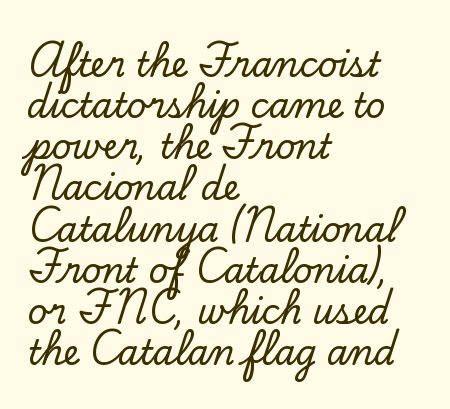
The image shows 34 px serif type; set left-aligned, line spacing 1.21x, normal letter spacing, not underlined; low stroke contrast and a small x-height.
